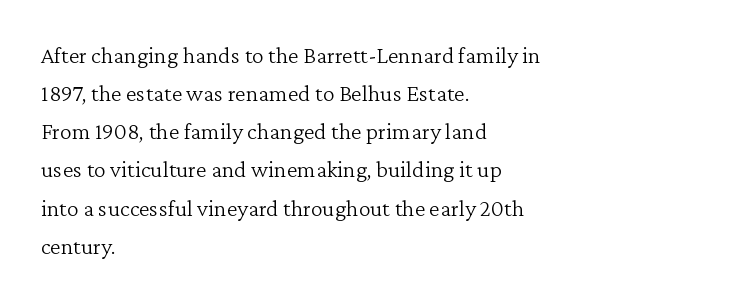
The image shows 24 px text type, upright; set left-aligned, normal line spacing (1.59x), normal letter spacing, not underlined.
